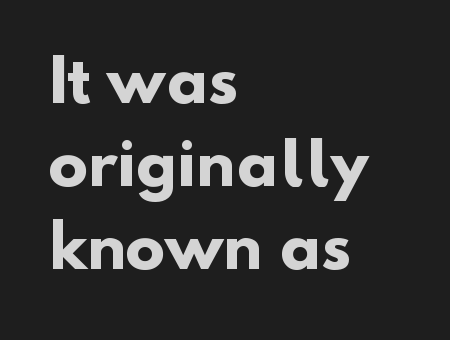
Q: Is the text bold? A: Yes.
Q: Is the typeface a serif or a sans-serif typeface? A: Sans-serif.
Q: Is the text underlined? A: No.
Q: How is the paragraph aligned? A: Left-aligned.
Q: Is the spacing between letters normal or unusually wide? A: Normal.
Q: Is the spacing between lines tight, normal or loose? A: Normal.
Q: Width (condensed, normal, or wide)? A: Normal.
Q: Stroke contrast? A: Low.
Q: x-height? A: Small.
Q: Monospaced? A: No.
